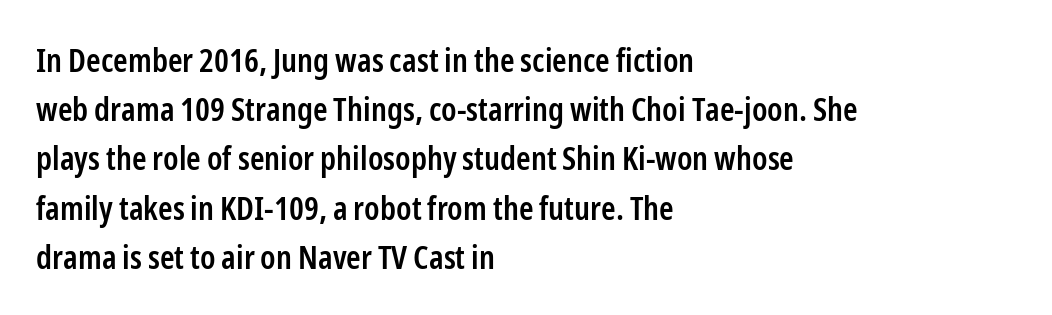
Q: Is the text bold? A: Semi-bold.
Q: Is the text italic (slanted)? A: No, it is upright.
Q: Is the typeface a serif or a sans-serif typeface? A: Sans-serif.
Q: Is the text underlined? A: No.
Q: How is the paragraph aligned? A: Left-aligned.
Q: Is the spacing between letters normal or unusually wide? A: Normal.
Q: Is the spacing between lines tight, normal or loose? A: Normal.
Q: Width (condensed, normal, or wide)? A: Condensed.
Q: Stroke contrast? A: Low.
Q: x-height? A: Medium.
Q: Monospaced? A: No.
